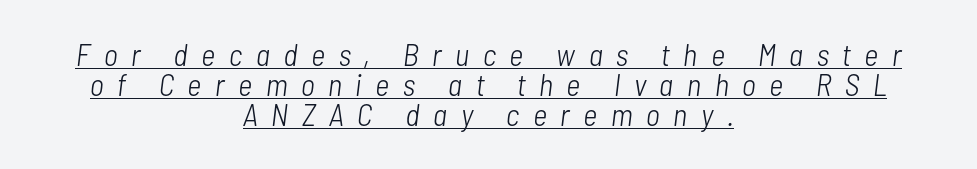
Q: Is the text bold? A: No.
Q: Is the text italic (slanted)? A: Yes, it leans right by about 7 degrees.
Q: Is the text underlined? A: Yes.
Q: How is the paragraph aligned? A: Centered.
Q: Is the spacing between letters normal or unusually wide? A: Unusually wide.
Q: Is the spacing between lines tight, normal or loose? A: Tight.
Q: Width (condensed, normal, or wide)? A: Condensed.
Q: Stroke contrast? A: Low.
Q: x-height? A: Medium.
Q: Monospaced? A: No.
